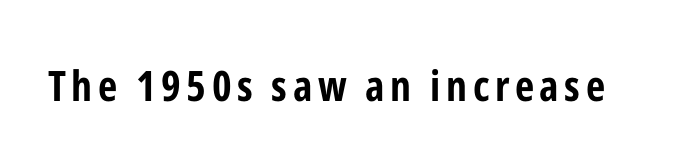
The image shows 42 px bold, condensed sans-serif type, upright; set not underlined; low stroke contrast and a medium x-height.
